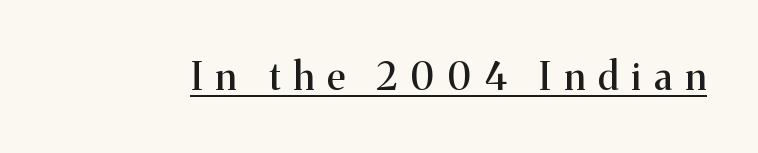
Q: Is the text italic (slanted)? A: No, it is upright.
Q: Is the typeface a serif or a sans-serif typeface? A: Serif.
Q: Is the text underlined? A: Yes.
Q: Is the spacing between letters normal or unusually wide? A: Unusually wide.
Q: Width (condensed, normal, or wide)? A: Normal.
Q: Stroke contrast? A: Medium.
Q: x-height? A: Medium.
Q: Monospaced? A: No.
